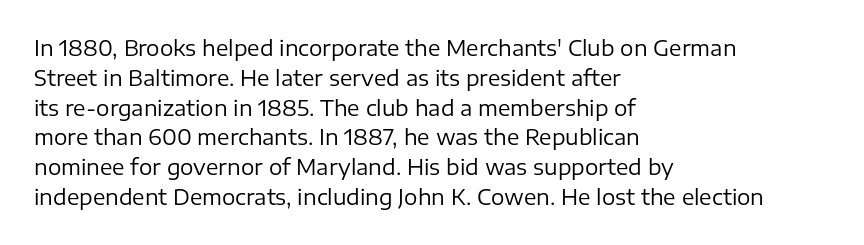
The image shows 21 px text type, upright; set left-aligned, normal line spacing (1.42x), normal letter spacing, not underlined.
